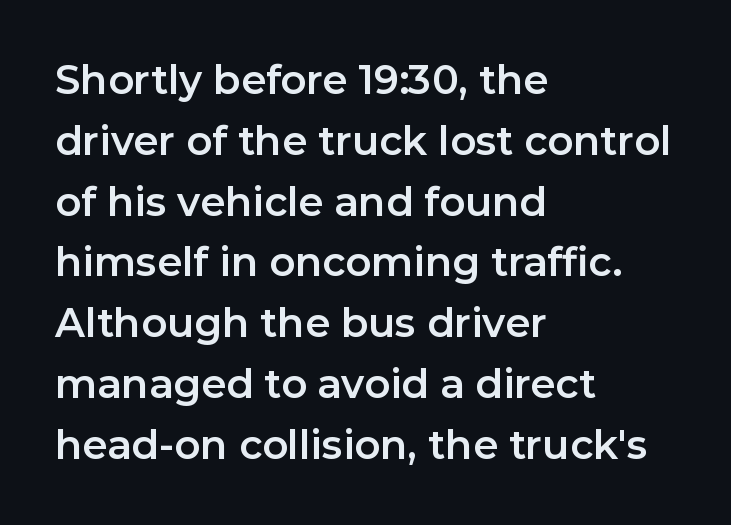
Q: Is the text italic (slanted)? A: No, it is upright.
Q: Is the typeface a serif or a sans-serif typeface? A: Sans-serif.
Q: Is the text underlined? A: No.
Q: How is the paragraph aligned? A: Left-aligned.
Q: Is the spacing between letters normal or unusually wide? A: Normal.
Q: Is the spacing between lines tight, normal or loose? A: Normal.
Q: Width (condensed, normal, or wide)? A: Normal.
Q: Stroke contrast? A: Low.
Q: x-height? A: Medium.
Q: Monospaced? A: No.
